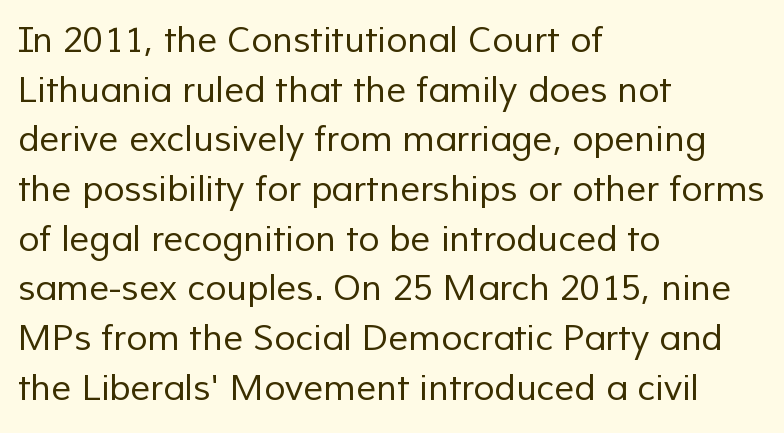
The image shows 35 px regular-weight sans-serif type; set left-aligned, normal line spacing (1.42x), normal letter spacing, not underlined; low stroke contrast and a medium x-height.
